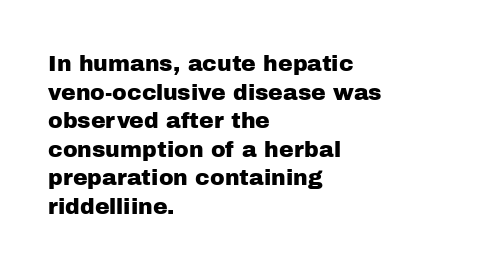
A normal amount of white space separates one row of letters from the next. Unmarked baselines from the first word to the last. These lines were composed using upright roman letters. Compared with typical body copy, the letter spacing here is the same. Line beginnings align vertically; line endings do not.
